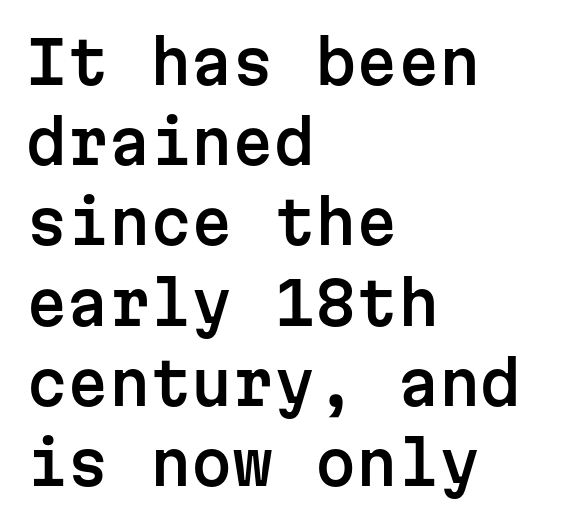
Style check: upright. Note the uniform advance width — an 'i' takes as much space as an 'm'. The leading is moderate, giving the passage an even texture. Examine the stroke ends and you'll find no serifs.
